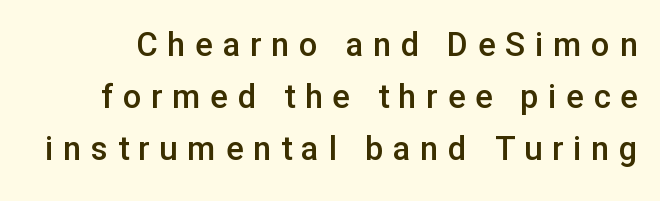
The image shows 33 px semibold sans-serif type, upright; set normal line spacing (1.58x), unusually wide letter spacing (+0.29 em), not underlined; low stroke contrast and a medium x-height.
